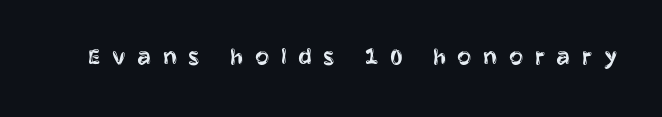
{"italic": "no", "bold": "no", "underline": "no", "letter_spacing": "wide", "letter_spacing_em": 0.44, "glyph_px": 26}
